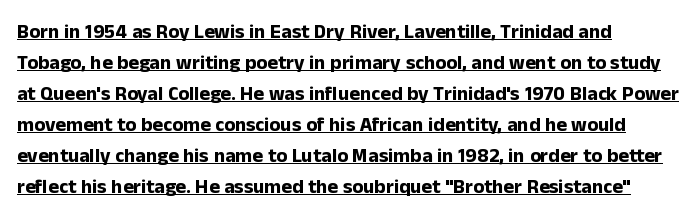
Q: Is the text bold? A: Yes.
Q: Is the text italic (slanted)? A: No, it is upright.
Q: Is the text underlined? A: Yes.
Q: How is the paragraph aligned? A: Left-aligned.
Q: Is the spacing between letters normal or unusually wide? A: Normal.
Q: Is the spacing between lines tight, normal or loose? A: Normal.
